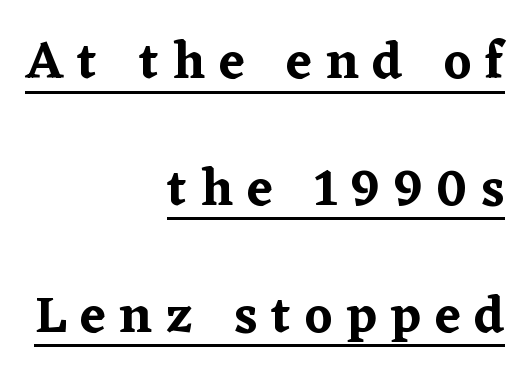
The image shows 52 px serif type, upright; set right-aligned, loose line spacing (2.44x), unusually wide letter spacing (+0.27 em), underlined; low stroke contrast and a medium x-height.
